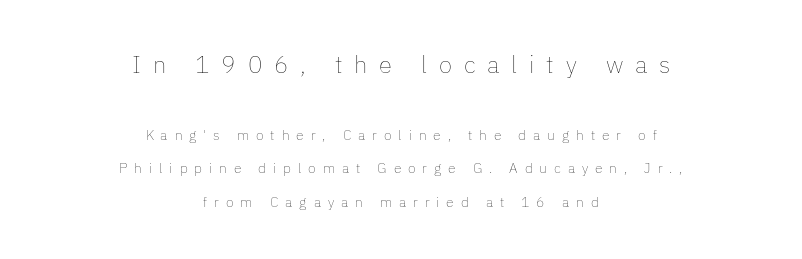
The image shows 24 px text type, upright; set centered, loose line spacing (2.4x), unusually wide letter spacing (+0.49 em), not underlined; the first (top) block is 1.71x larger.
